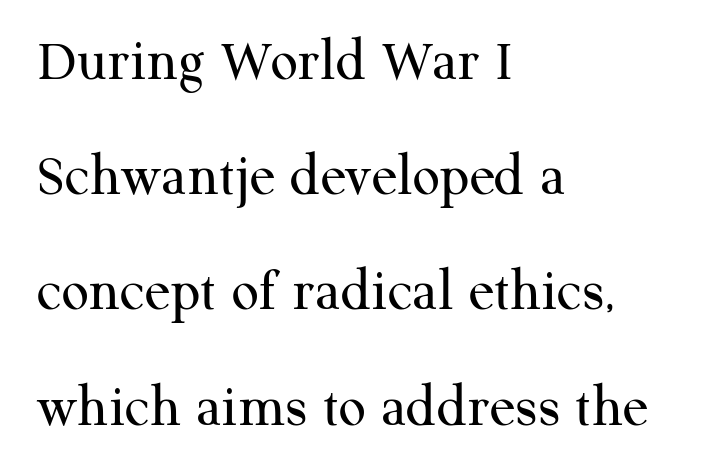
Q: Is the text bold? A: No.
Q: Is the text italic (slanted)? A: No, it is upright.
Q: Is the typeface a serif or a sans-serif typeface? A: Serif.
Q: Is the text underlined? A: No.
Q: How is the paragraph aligned? A: Left-aligned.
Q: Is the spacing between letters normal or unusually wide? A: Normal.
Q: Is the spacing between lines tight, normal or loose? A: Loose.
Q: Width (condensed, normal, or wide)? A: Normal.
Q: Stroke contrast? A: Medium.
Q: x-height? A: Medium.
Q: Monospaced? A: No.
